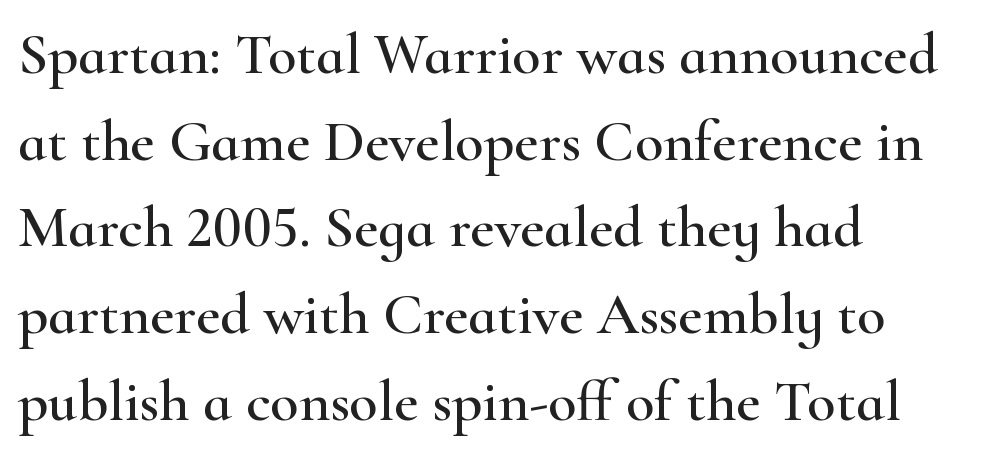
Q: Is the text italic (slanted)? A: No, it is upright.
Q: Is the typeface a serif or a sans-serif typeface? A: Serif.
Q: Is the text underlined? A: No.
Q: How is the paragraph aligned? A: Left-aligned.
Q: Is the spacing between letters normal or unusually wide? A: Normal.
Q: Is the spacing between lines tight, normal or loose? A: Normal.
Q: Width (condensed, normal, or wide)? A: Wide.
Q: Stroke contrast? A: High.
Q: x-height? A: Small.
Q: Monospaced? A: No.
